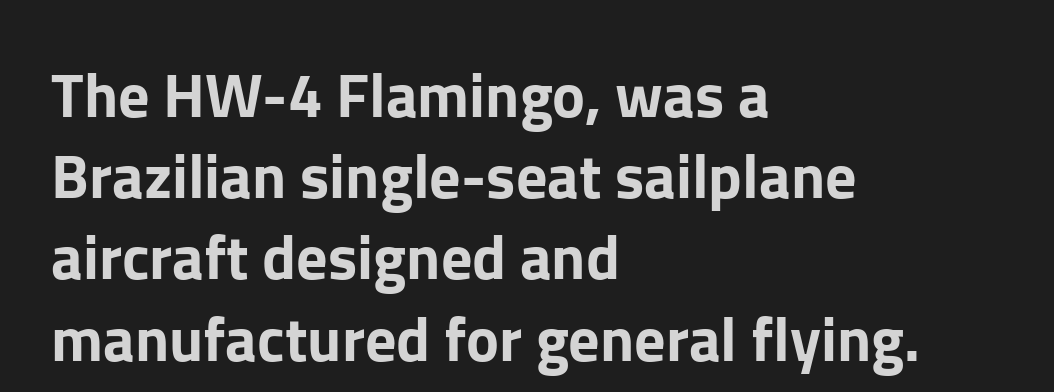
{"serif": "no", "italic": "no", "width": "normal", "stroke_contrast": "low", "x_height": "medium", "monospaced": "no", "underline": "no", "align": "left", "line_spacing": "normal", "line_spacing_ratio": 1.31, "letter_spacing": "normal", "letter_spacing_em": 0.0, "glyph_px": 62}
